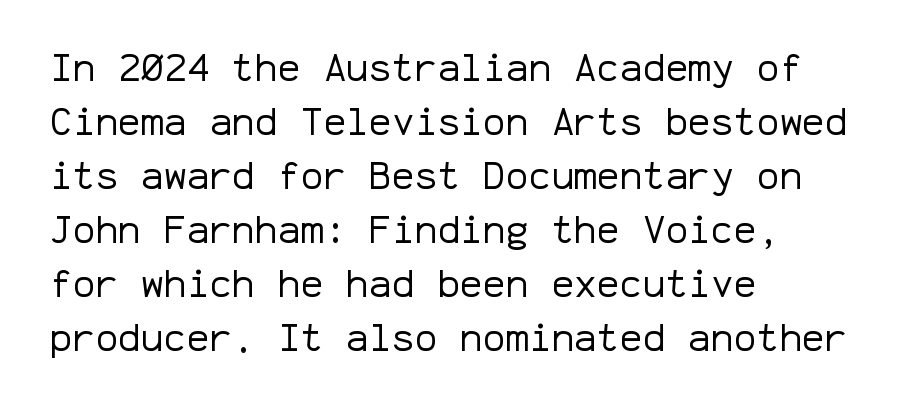
Vertical stems look standard width or narrower in stroke. Designer's note — italics off, roman on. In terms of letterform style, serifs are entirely absent. One glance says typical: line gaps are just what's usual.
